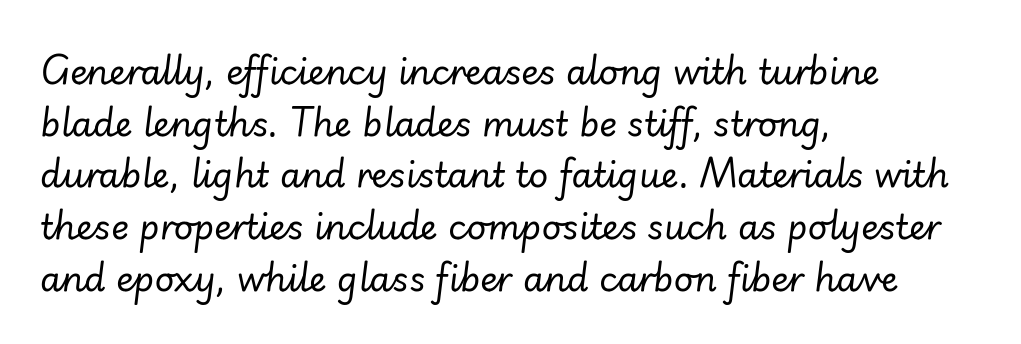
{"italic": "yes", "lean": "right", "slant_degrees": 7, "bold": "no", "weight": "regular", "width": "normal", "stroke_contrast": "low", "x_height": "small", "monospaced": "no", "underline": "no", "align": "left", "line_spacing": "normal", "line_spacing_ratio": 1.52, "letter_spacing": "normal", "letter_spacing_em": 0.0, "glyph_px": 34}
